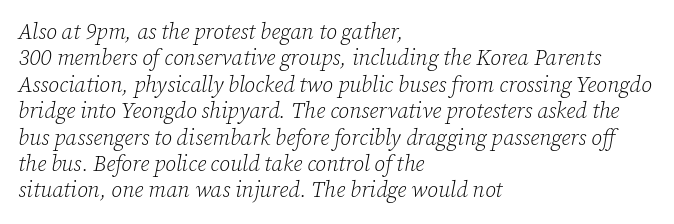
The image shows 22 px text type, italic (leaning right); set left-aligned, line spacing 1.2x, normal letter spacing, not underlined.
